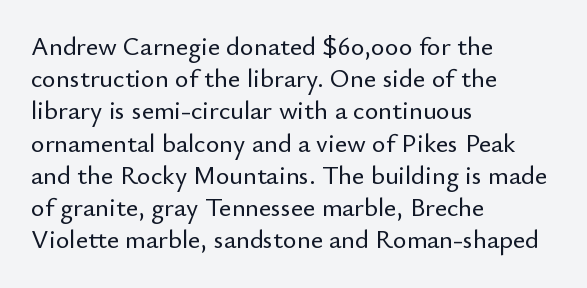
The image shows 26 px text type, upright; set left-aligned, line spacing 1.24x, normal letter spacing, not underlined.
